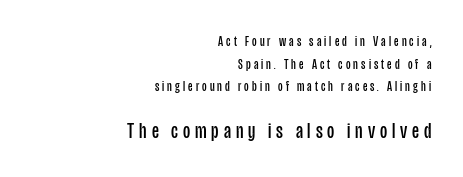
Q: Is the text bold? A: No.
Q: Is the text italic (slanted)? A: No, it is upright.
Q: Is the text underlined? A: No.
Q: How is the paragraph aligned? A: Right-aligned.
Q: Is the spacing between letters normal or unusually wide? A: Unusually wide.
Q: Is the spacing between lines tight, normal or loose? A: Normal.
Q: Which block of text is set in a larger size, the first (top) or the second (bottom)? A: The second (bottom) one.
